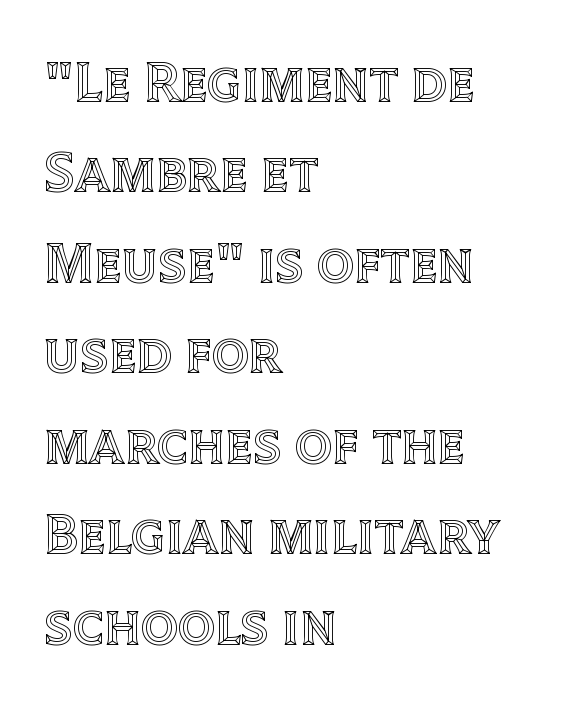
The image shows 58 px text type, upright; set left-aligned, normal line spacing (1.56x), normal letter spacing, not underlined; a large x-height.
